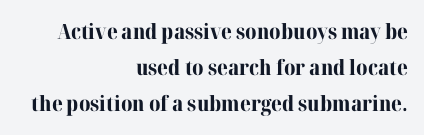
Q: Is the text bold? A: Yes.
Q: Is the text italic (slanted)? A: No, it is upright.
Q: Is the text underlined? A: No.
Q: How is the paragraph aligned? A: Right-aligned.
Q: Is the spacing between letters normal or unusually wide? A: Normal.
